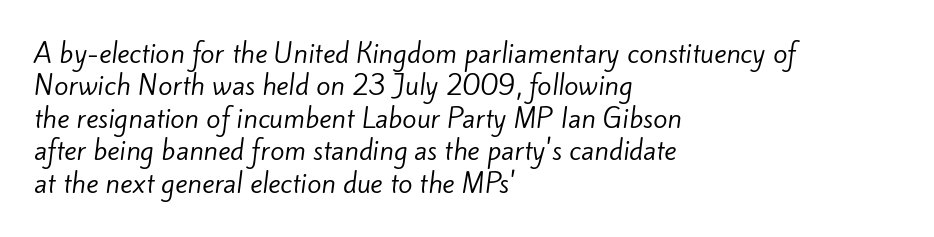
Q: Is the text bold? A: No.
Q: Is the text underlined? A: No.
Q: How is the paragraph aligned? A: Left-aligned.
Q: Is the spacing between letters normal or unusually wide? A: Normal.
Q: Is the spacing between lines tight, normal or loose? A: Normal.
